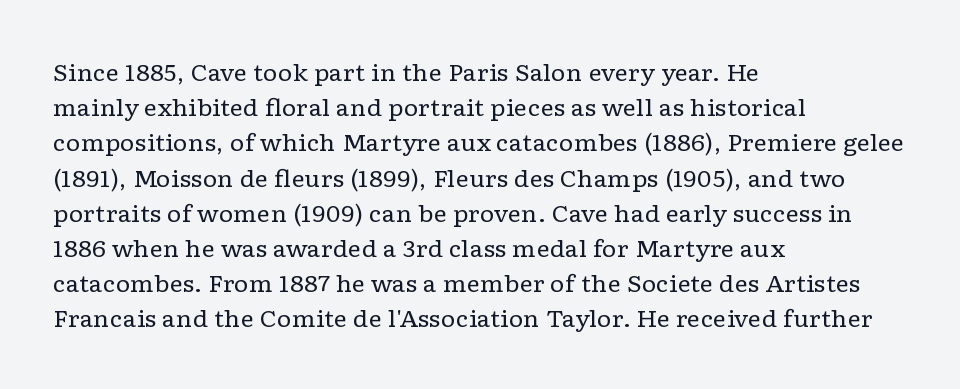
A typesetter would call this leading conventional body-copy spacing. Casual observation: everything's shoved over to the left. Counters stay open thanks to moderate or lighter strokes. The lettering stays uniformly vertical, giving the passage a roman look. No extra tracking has been applied to these lines. The gap between lines stays unmarked.
